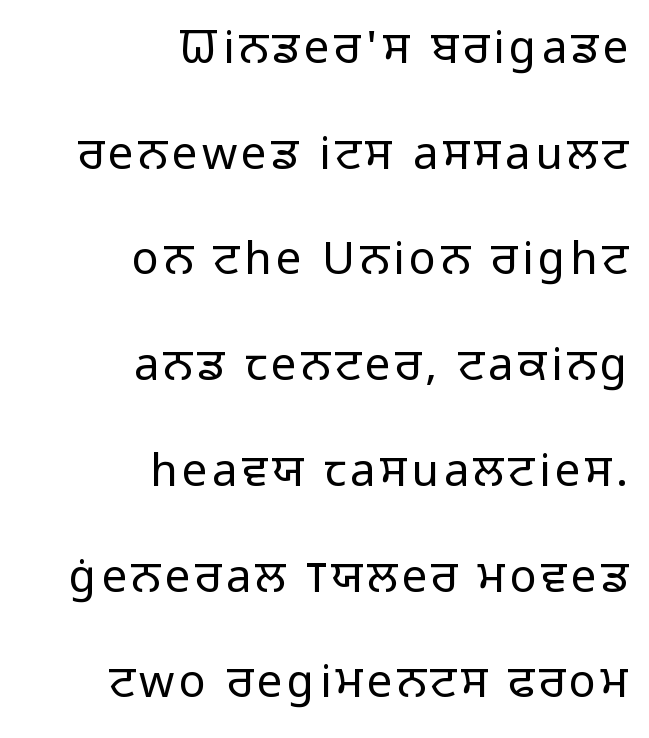
{"serif": "no", "italic": "no", "bold": "no", "weight": "light", "width": "normal", "stroke_contrast": "low", "x_height": "medium", "monospaced": "no", "underline": "no", "align": "right", "line_spacing": "loose", "line_spacing_ratio": 2.35, "glyph_px": 45}
